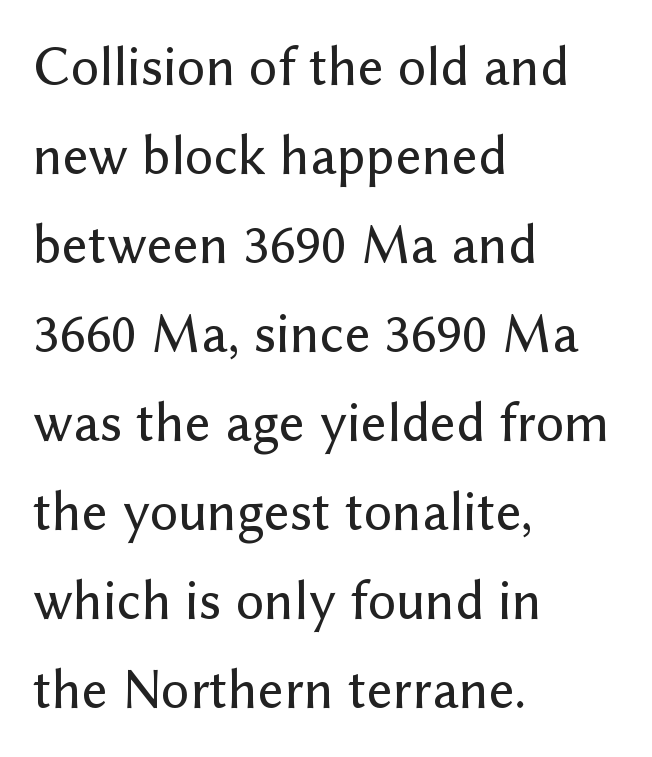
The image shows 56 px sans-serif type, upright; set left-aligned, normal line spacing (1.59x), normal letter spacing, not underlined; low stroke contrast and a medium x-height.
